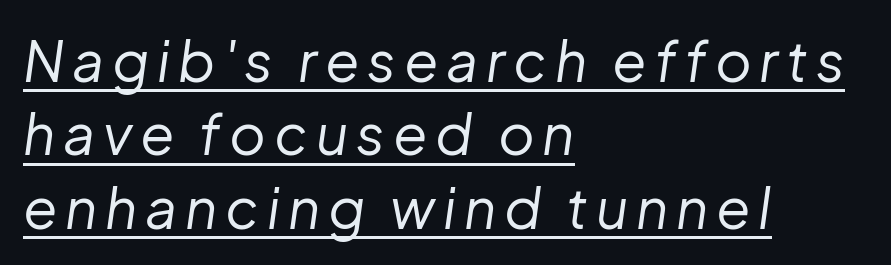
{"italic": "yes", "lean": "right", "slant_degrees": 8, "bold": "no", "weight": "regular", "width": "normal", "stroke_contrast": "low", "x_height": "medium", "monospaced": "no", "underline": "yes", "align": "left", "line_spacing": "normal", "line_spacing_ratio": 1.31, "glyph_px": 56}
